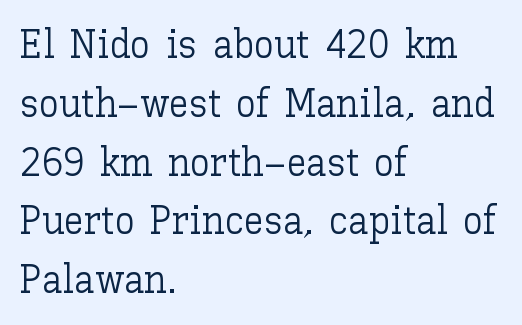
Q: Is the text bold? A: No.
Q: Is the text italic (slanted)? A: No, it is upright.
Q: Is the text underlined? A: No.
Q: How is the paragraph aligned? A: Left-aligned.
Q: Is the spacing between letters normal or unusually wide? A: Normal.
Q: Is the spacing between lines tight, normal or loose? A: Normal.
Q: Width (condensed, normal, or wide)? A: Normal.
Q: Stroke contrast? A: Low.
Q: x-height? A: Medium.
Q: Monospaced? A: No.
